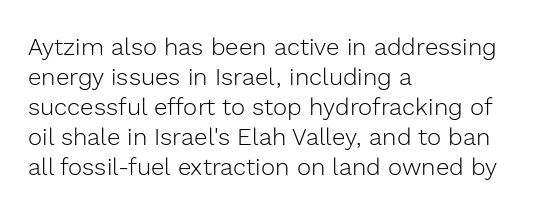
Honestly, there is no underline to notice here at all. The font's upright variant was chosen for this text. Horizontally, the lines are justified to the leading edge only. Bold? No — there's no thickening of the strokes.
